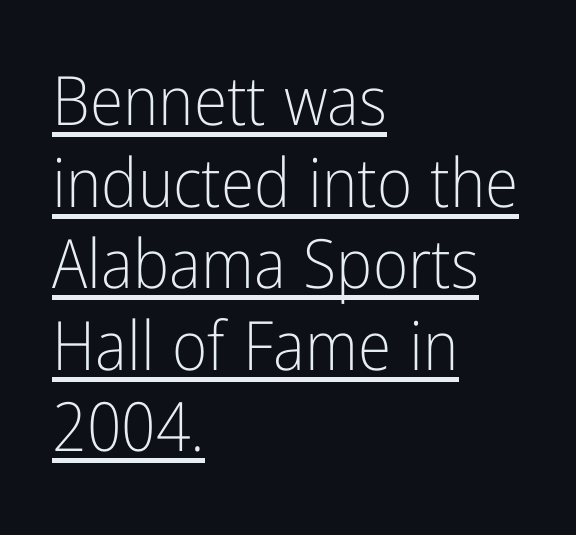
Q: Is the text bold? A: No.
Q: Is the text italic (slanted)? A: No, it is upright.
Q: Is the typeface a serif or a sans-serif typeface? A: Sans-serif.
Q: Is the text underlined? A: Yes.
Q: How is the paragraph aligned? A: Left-aligned.
Q: Is the spacing between letters normal or unusually wide? A: Normal.
Q: Width (condensed, normal, or wide)? A: Condensed.
Q: Stroke contrast? A: Low.
Q: x-height? A: Medium.
Q: Monospaced? A: No.
